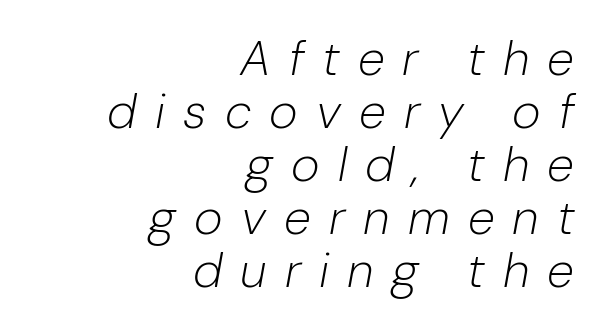
{"italic": "yes", "lean": "right", "slant_degrees": 10, "bold": "no", "weight": "light", "width": "normal", "stroke_contrast": "low", "x_height": "medium", "monospaced": "no", "underline": "no", "align": "right", "line_spacing": "tight", "line_spacing_ratio": 1.08, "letter_spacing": "wide", "letter_spacing_em": 0.37, "glyph_px": 49}
